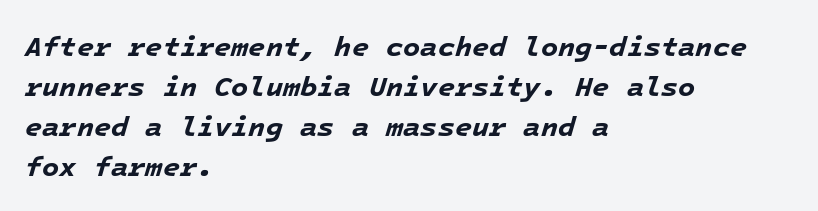
Q: Is the text bold? A: Yes.
Q: Is the text italic (slanted)? A: Yes, it leans right by about 16 degrees.
Q: Is the text underlined? A: No.
Q: How is the paragraph aligned? A: Left-aligned.
Q: Is the spacing between letters normal or unusually wide? A: Normal.
Q: Is the spacing between lines tight, normal or loose? A: Normal.
Q: Width (condensed, normal, or wide)? A: Normal.
Q: Stroke contrast? A: Low.
Q: x-height? A: Medium.
Q: Monospaced? A: Yes.
